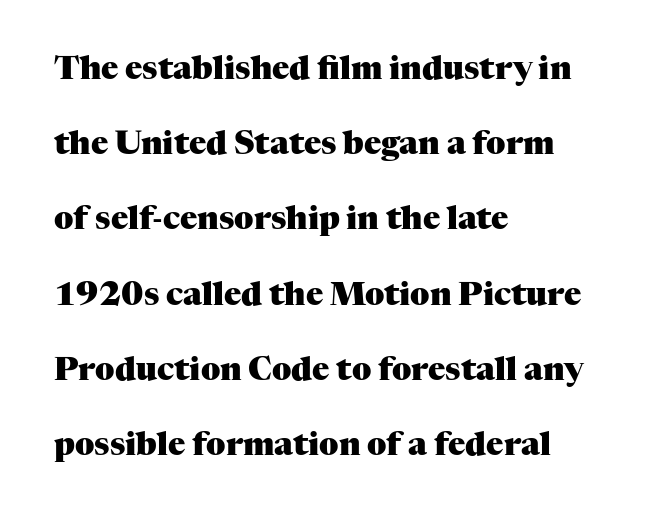
Q: Is the text bold? A: Yes.
Q: Is the text italic (slanted)? A: No, it is upright.
Q: Is the typeface a serif or a sans-serif typeface? A: Serif.
Q: Is the text underlined? A: No.
Q: How is the paragraph aligned? A: Left-aligned.
Q: Is the spacing between letters normal or unusually wide? A: Normal.
Q: Is the spacing between lines tight, normal or loose? A: Loose.
Q: Width (condensed, normal, or wide)? A: Normal.
Q: Stroke contrast? A: Medium.
Q: x-height? A: Medium.
Q: Monospaced? A: No.
